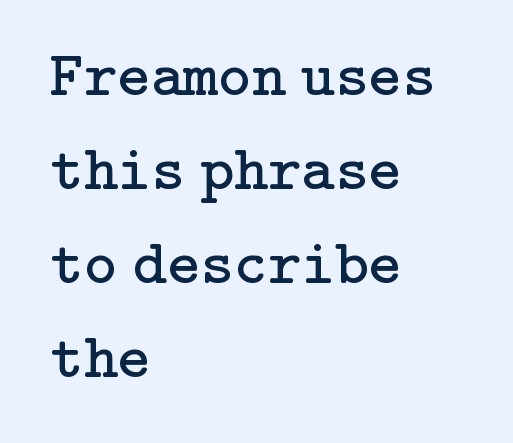
Does the lettering tilt? It doesn't — this is upright. Notice how descenders clear the ascenders below comfortably — that's standard leading. The typesetting does not lean heavy: it is not bold. Tracking value appears to be zero — textbook default spacing. Small tapered or slab feet sit at the stroke ends, so this counts as serif.
